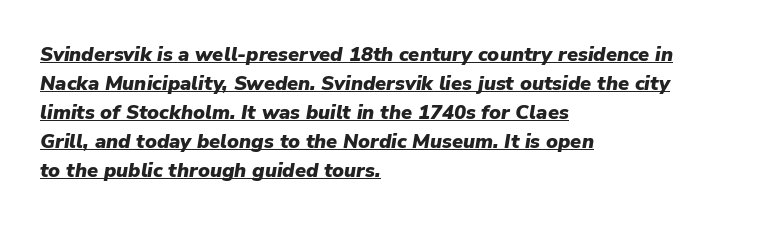
Q: Is the text bold? A: Yes.
Q: Is the text italic (slanted)? A: Yes, it leans right by about 9 degrees.
Q: Is the text underlined? A: Yes.
Q: How is the paragraph aligned? A: Left-aligned.
Q: Is the spacing between letters normal or unusually wide? A: Normal.
Q: Is the spacing between lines tight, normal or loose? A: Normal.
